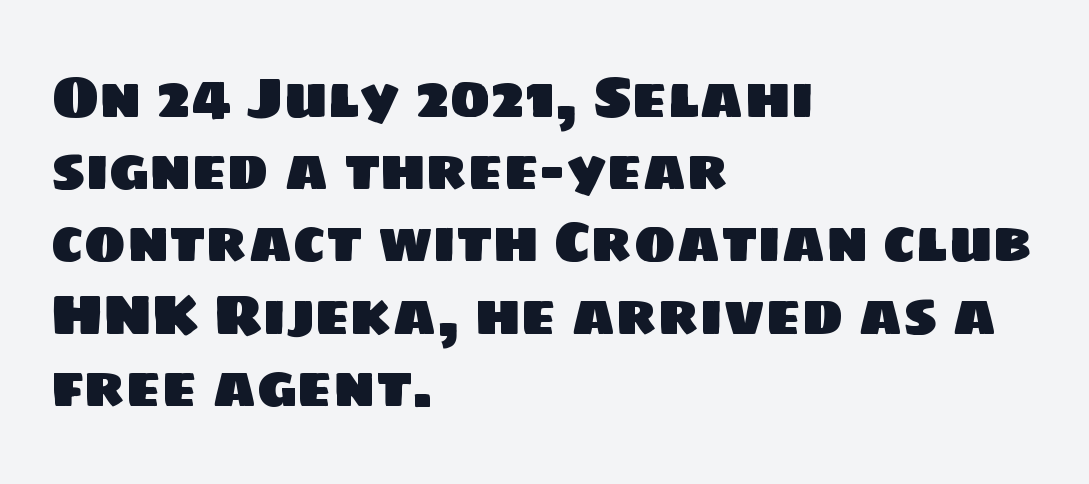
The image shows 56 px sans-serif type; set left-aligned, normal line spacing (1.29x), normal letter spacing, not underlined; low stroke contrast and a large x-height.
